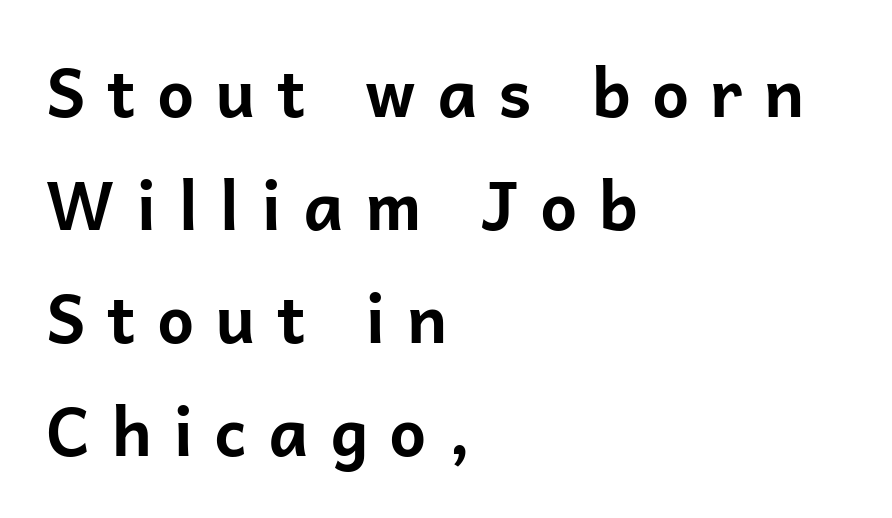
{"serif": "no", "italic": "no", "bold": "yes", "weight": "bold", "width": "normal", "stroke_contrast": "low", "x_height": "medium", "monospaced": "no", "underline": "no", "align": "left", "line_spacing_ratio": 1.71, "letter_spacing": "wide", "letter_spacing_em": 0.32, "glyph_px": 66}
